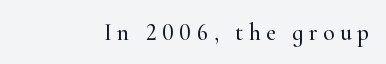
The gap between lines stays unmarked. These lines have a slow, spaced-out rhythm from letter to letter. The letters stand straight up with perfectly vertical stems.
